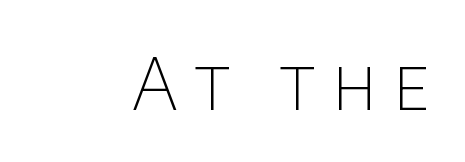
Q: Is the text bold? A: No.
Q: Is the text italic (slanted)? A: No, it is upright.
Q: Is the typeface a serif or a sans-serif typeface? A: Sans-serif.
Q: Is the text underlined? A: No.
Q: Is the spacing between letters normal or unusually wide? A: Unusually wide.
Q: Width (condensed, normal, or wide)? A: Normal.
Q: Stroke contrast? A: Low.
Q: x-height? A: Large.
Q: Monospaced? A: No.
